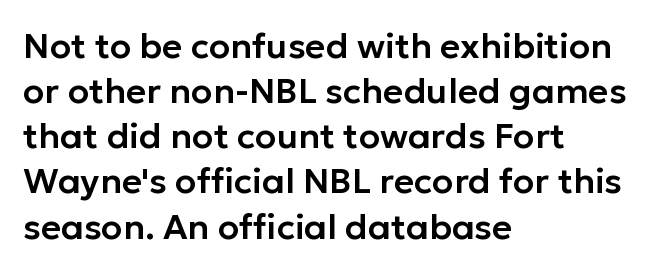
Q: Is the text italic (slanted)? A: No, it is upright.
Q: Is the typeface a serif or a sans-serif typeface? A: Sans-serif.
Q: Is the text underlined? A: No.
Q: How is the paragraph aligned? A: Left-aligned.
Q: Is the spacing between letters normal or unusually wide? A: Normal.
Q: Is the spacing between lines tight, normal or loose? A: Normal.
Q: Width (condensed, normal, or wide)? A: Normal.
Q: Stroke contrast? A: Low.
Q: x-height? A: Medium.
Q: Monospaced? A: No.
